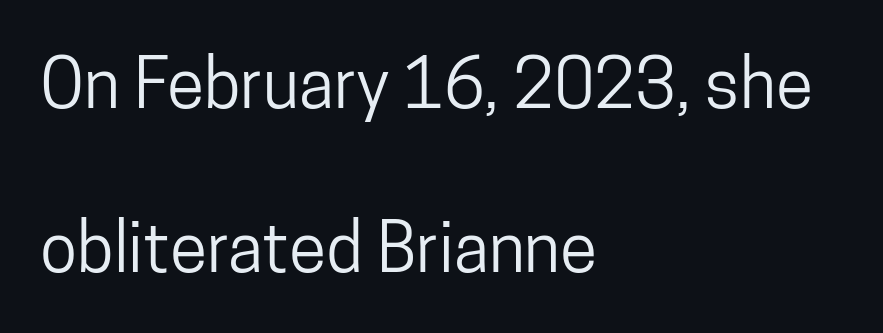
The image shows 68 px condensed sans-serif type, upright; set left-aligned, loose line spacing (2.41x), normal letter spacing, not underlined; low stroke contrast and a medium x-height.
